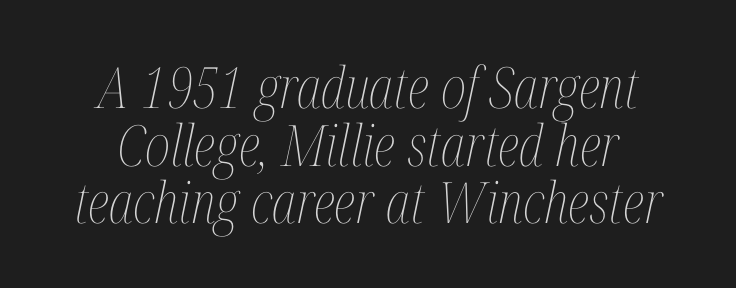
Each letter keeps its own natural width here, so spacing adapts to shape. The letterforms sit at book weight or below. The space directly below the letters is spotless. Compared with typical paragraphs, the rows here are closer together. Typeset on center — no edge is straight. You could call the tracking neutral — neither tight nor loose.
